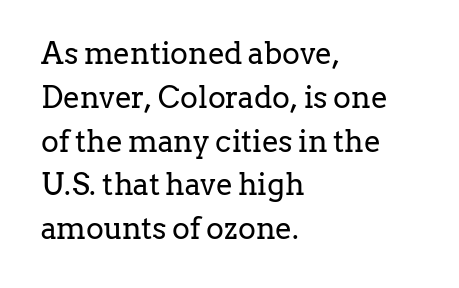
Q: Is the text bold? A: No.
Q: Is the text italic (slanted)? A: No, it is upright.
Q: Is the typeface a serif or a sans-serif typeface? A: Serif.
Q: Is the text underlined? A: No.
Q: How is the paragraph aligned? A: Left-aligned.
Q: Is the spacing between letters normal or unusually wide? A: Normal.
Q: Is the spacing between lines tight, normal or loose? A: Normal.
Q: Width (condensed, normal, or wide)? A: Normal.
Q: Stroke contrast? A: Low.
Q: x-height? A: Medium.
Q: Monospaced? A: No.
